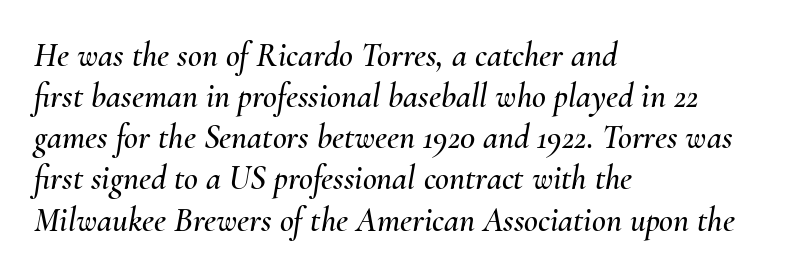
Q: Is the text italic (slanted)? A: Yes, it leans right by about 10 degrees.
Q: Is the text underlined? A: No.
Q: How is the paragraph aligned? A: Left-aligned.
Q: Is the spacing between letters normal or unusually wide? A: Normal.
Q: Width (condensed, normal, or wide)? A: Normal.
Q: Stroke contrast? A: Medium.
Q: x-height? A: Small.
Q: Monospaced? A: No.
